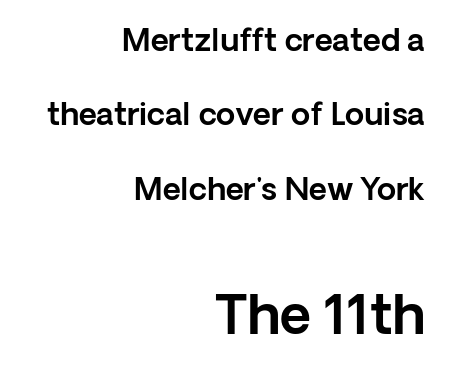
{"serif": "no", "italic": "no", "width": "normal", "x_height": "medium", "monospaced": "no", "underline": "no", "align": "right", "line_spacing": "loose", "line_spacing_ratio": 2.4, "letter_spacing": "normal", "letter_spacing_em": 0.0, "larger_block": "second", "size_ratio": 1.74, "glyph_px": 54}
